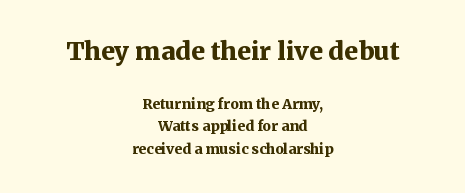
{"italic": "no", "bold": "yes", "underline": "no", "align": "center", "line_spacing": "normal", "line_spacing_ratio": 1.6, "letter_spacing": "normal", "letter_spacing_em": 0.0, "larger_block": "first", "size_ratio": 1.79, "glyph_px": 25}
